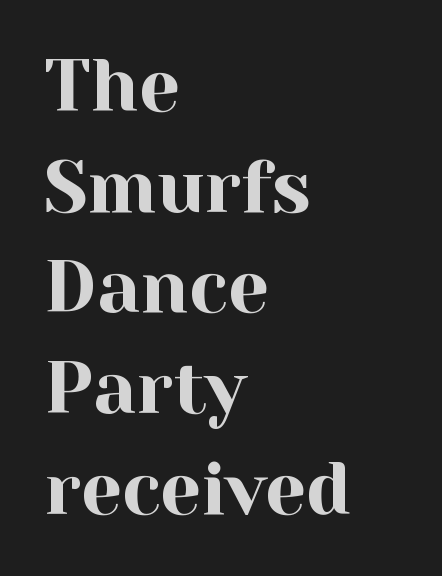
Q: Is the text italic (slanted)? A: No, it is upright.
Q: Is the typeface a serif or a sans-serif typeface? A: Serif.
Q: Is the text underlined? A: No.
Q: How is the paragraph aligned? A: Left-aligned.
Q: Is the spacing between letters normal or unusually wide? A: Normal.
Q: Is the spacing between lines tight, normal or loose? A: Normal.
Q: Width (condensed, normal, or wide)? A: Normal.
Q: x-height? A: Medium.
Q: Monospaced? A: No.
